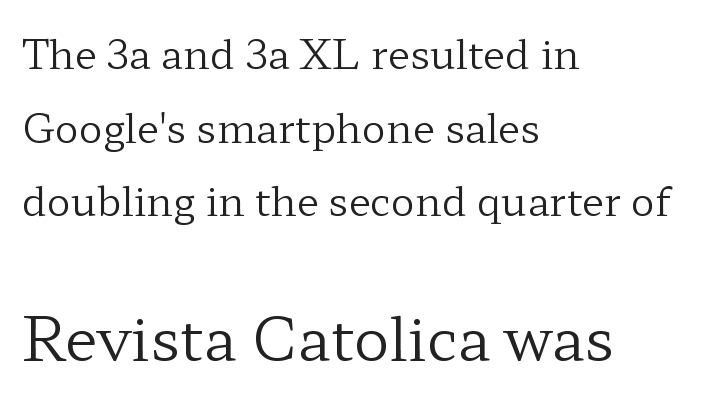
{"serif": "yes", "italic": "no", "bold": "no", "weight": "regular", "width": "wide", "stroke_contrast": "low", "x_height": "medium", "monospaced": "no", "underline": "no", "align": "left", "line_spacing_ratio": 1.84, "letter_spacing": "normal", "letter_spacing_em": 0.0, "larger_block": "second", "size_ratio": 1.5, "glyph_px": 60}
